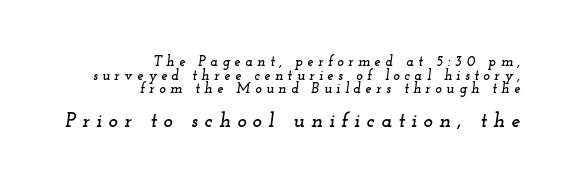
Every row of glyphs terminates at an identical x-position on the right. The tracking jumps out immediately: characters are airy and widely separated. The block sitting lower on the canvas is the one with enlarged characters. What's the leading like? Squeezed, with rows nearly overlapping.
